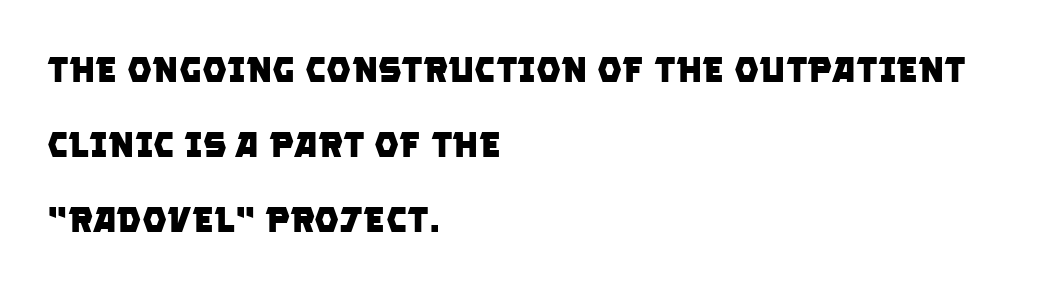
I'd call this a sans setting — the letters go barefoot. Reading down the block, your eye returns to a fixed left position each line. The passage shown is typed in a proportional face where columns would drift. Spacing between characters is what you'd get straight out of the box. Lines of text with bare space underneath.
